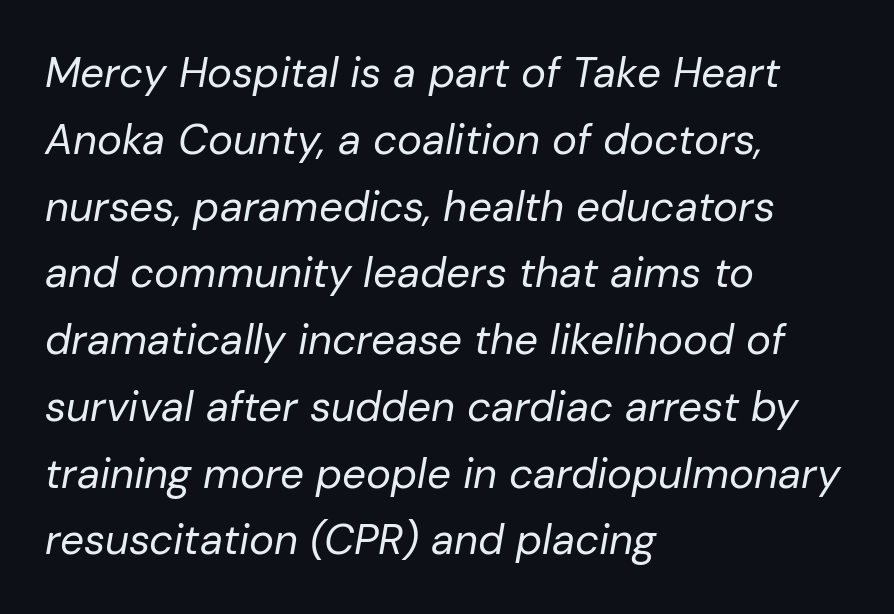
The image shows 42 px regular-weight type, italic (leaning right); set left-aligned, normal line spacing (1.59x), normal letter spacing, not underlined; low stroke contrast and a medium x-height.
